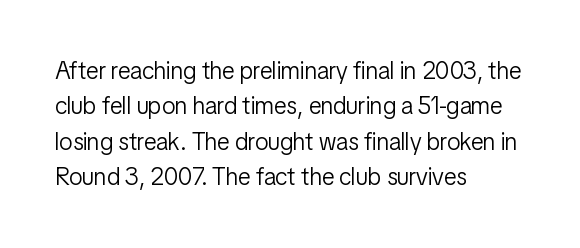
The image shows 24 px text type, upright; set left-aligned, normal line spacing (1.47x), normal letter spacing, not underlined.
